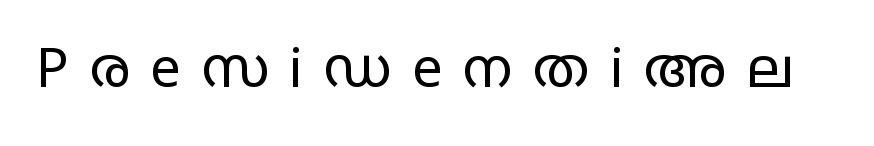
The image shows 55 px regular-weight, wide sans-serif type, upright; set unusually wide letter spacing (+0.37 em), not underlined; low stroke contrast and a large x-height.
